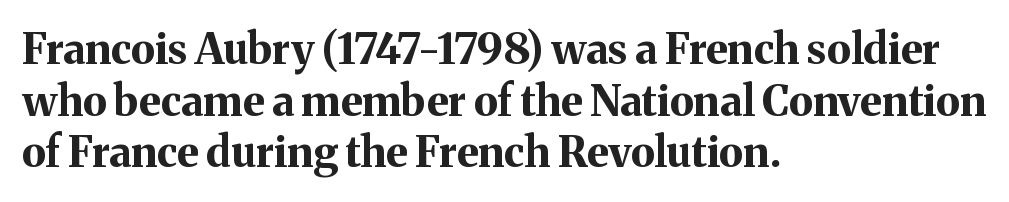
It's the straight-up-and-down kind of type. All the whitespace from short lines collects on the right. Chunky letters — that's bold for sure. Does the type have serifs? Yes, each stem ends in a small foot. Bare-footed words on every line.
